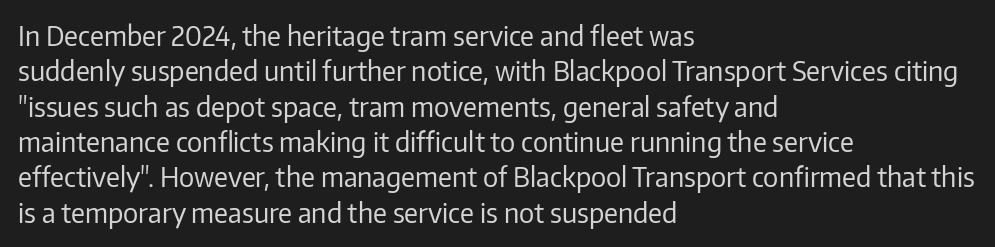
Q: Is the text bold? A: No.
Q: Is the text italic (slanted)? A: No, it is upright.
Q: Is the text underlined? A: No.
Q: How is the paragraph aligned? A: Left-aligned.
Q: Is the spacing between letters normal or unusually wide? A: Normal.
Q: Is the spacing between lines tight, normal or loose? A: Normal.
